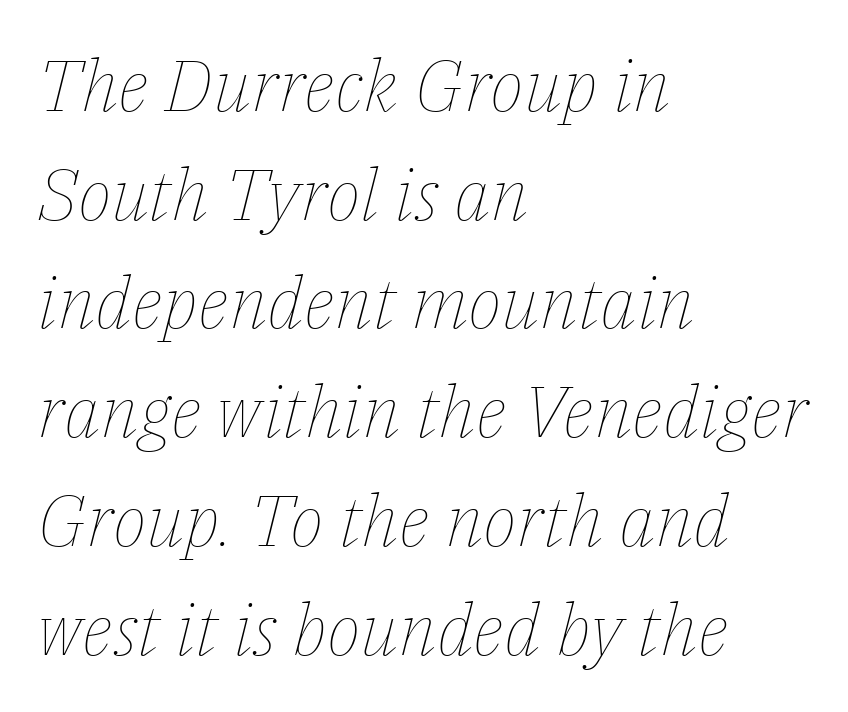
Q: Is the text bold? A: No.
Q: Is the text italic (slanted)? A: Yes, it leans right by about 14 degrees.
Q: Is the text underlined? A: No.
Q: How is the paragraph aligned? A: Left-aligned.
Q: Is the spacing between letters normal or unusually wide? A: Normal.
Q: Is the spacing between lines tight, normal or loose? A: Normal.
Q: Width (condensed, normal, or wide)? A: Normal.
Q: Stroke contrast? A: Low.
Q: x-height? A: Medium.
Q: Monospaced? A: No.
